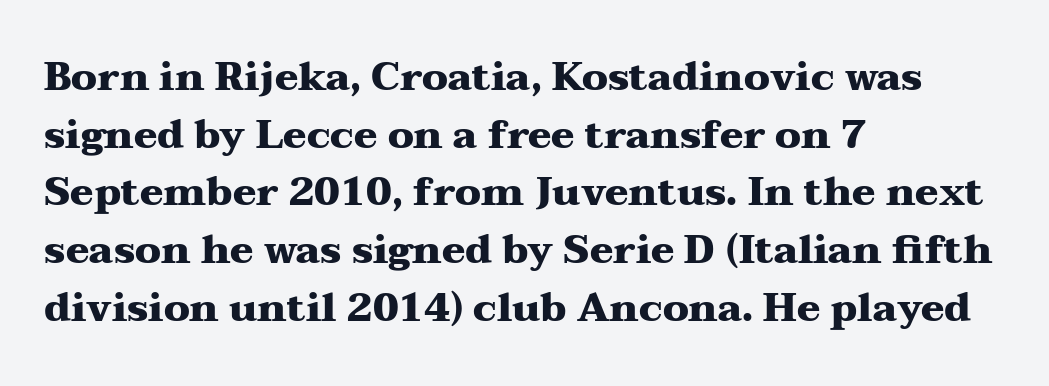
In terms of letterspacing, this is plain default setting. No italicization has been applied; the sample stays upright. Set as a true bold cut, around the 700 mark. The passage shown is typed in a proportional face where columns would drift.
